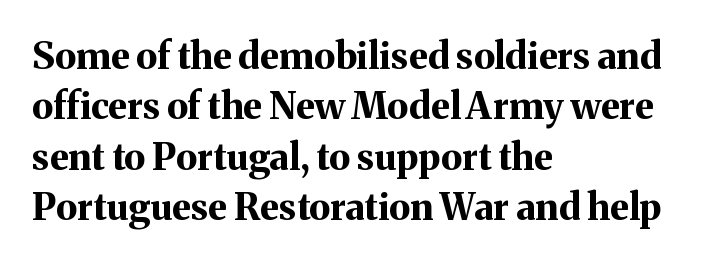
{"serif": "yes", "italic": "no", "bold": "yes", "weight": "bold", "width": "normal", "stroke_contrast": "medium", "x_height": "medium", "monospaced": "no", "underline": "no", "align": "left", "line_spacing": "normal", "line_spacing_ratio": 1.36, "letter_spacing": "normal", "letter_spacing_em": 0.0, "glyph_px": 37}
